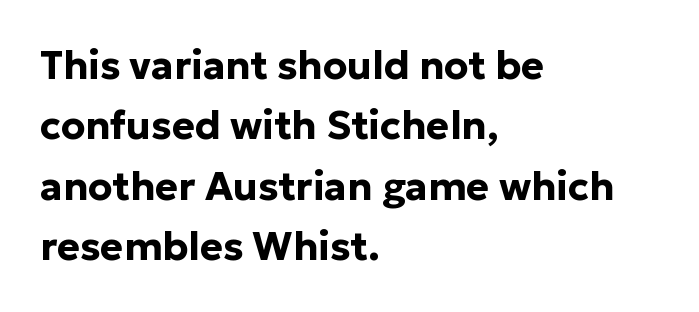
Q: Is the text bold? A: Yes.
Q: Is the text italic (slanted)? A: No, it is upright.
Q: Is the typeface a serif or a sans-serif typeface? A: Sans-serif.
Q: Is the text underlined? A: No.
Q: How is the paragraph aligned? A: Left-aligned.
Q: Is the spacing between letters normal or unusually wide? A: Normal.
Q: Is the spacing between lines tight, normal or loose? A: Normal.
Q: Width (condensed, normal, or wide)? A: Normal.
Q: Stroke contrast? A: Low.
Q: x-height? A: Medium.
Q: Monospaced? A: No.
